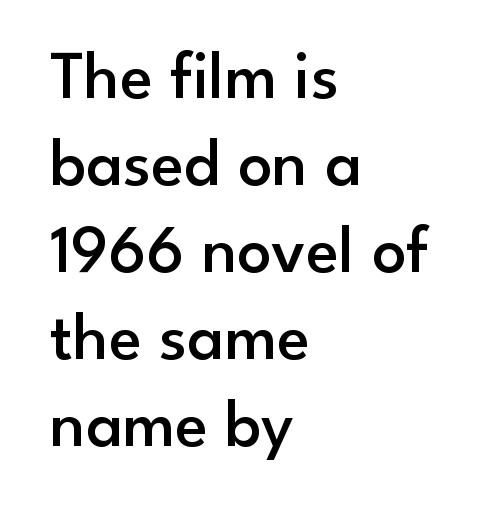
Q: Is the text bold? A: Semi-bold.
Q: Is the text italic (slanted)? A: No, it is upright.
Q: Is the typeface a serif or a sans-serif typeface? A: Sans-serif.
Q: Is the text underlined? A: No.
Q: How is the paragraph aligned? A: Left-aligned.
Q: Is the spacing between letters normal or unusually wide? A: Normal.
Q: Is the spacing between lines tight, normal or loose? A: Normal.
Q: Width (condensed, normal, or wide)? A: Normal.
Q: Stroke contrast? A: Low.
Q: x-height? A: Small.
Q: Monospaced? A: No.
